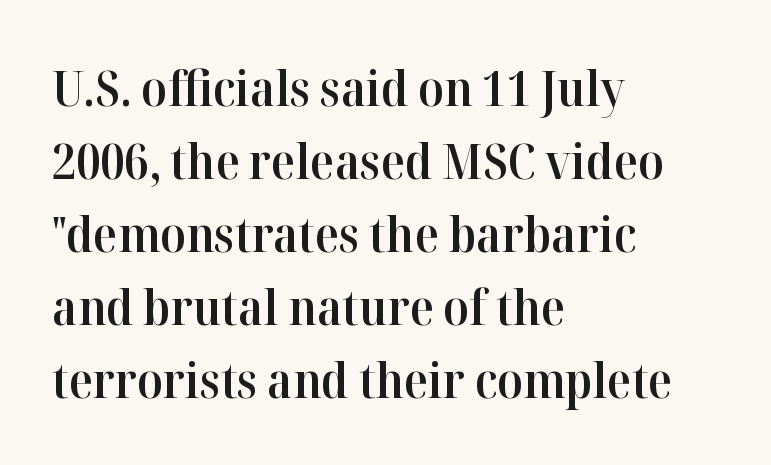
Typographically, this falls in the serif category. These lines stack with their left ends in a neat column. Style check: upright. Spacing verdict: proportional, widths tailored to each character.
